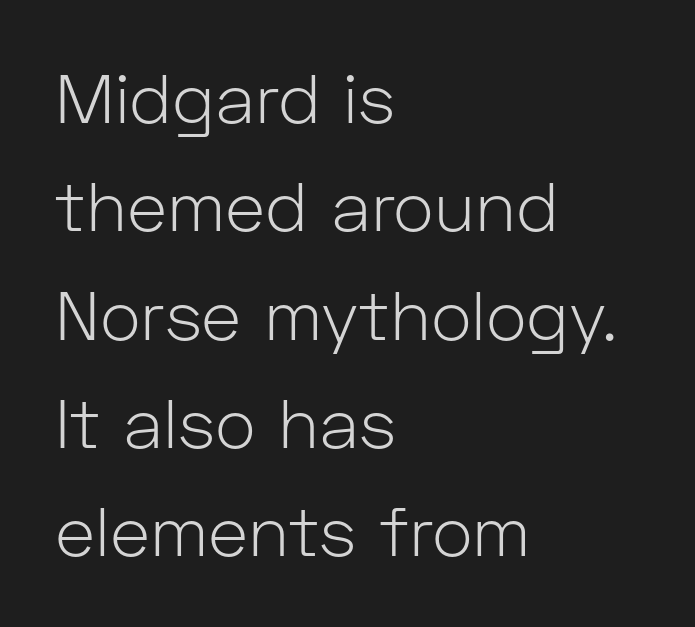
{"serif": "no", "italic": "no", "bold": "no", "weight": "light", "width": "normal", "stroke_contrast": "low", "x_height": "medium", "monospaced": "no", "underline": "no", "align": "left", "line_spacing": "normal", "line_spacing_ratio": 1.57, "letter_spacing": "normal", "letter_spacing_em": 0.0, "glyph_px": 69}
